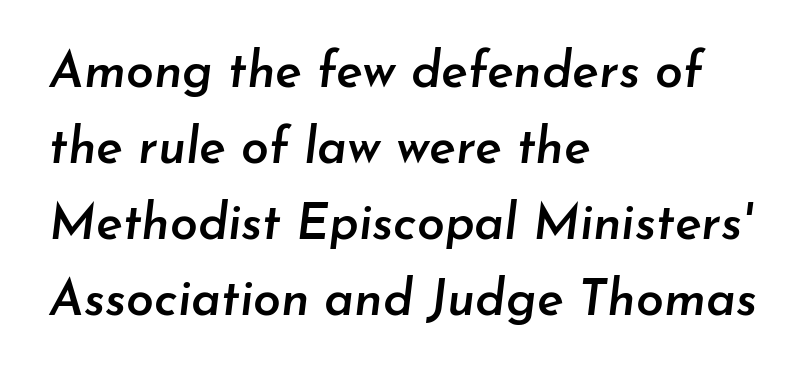
Q: Is the text bold? A: Semi-bold.
Q: Is the text italic (slanted)? A: Yes, it leans right by about 7 degrees.
Q: Is the text underlined? A: No.
Q: How is the paragraph aligned? A: Left-aligned.
Q: Is the spacing between letters normal or unusually wide? A: Normal.
Q: Is the spacing between lines tight, normal or loose? A: Normal.
Q: Width (condensed, normal, or wide)? A: Normal.
Q: Stroke contrast? A: Low.
Q: x-height? A: Small.
Q: Monospaced? A: No.
